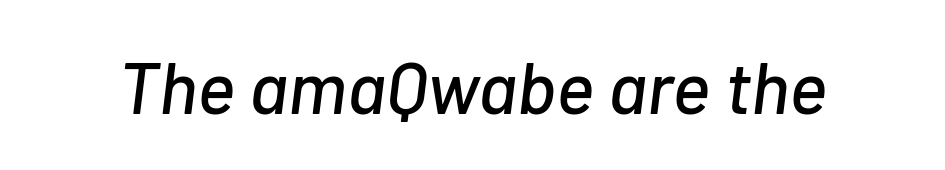
Q: Is the text italic (slanted)? A: Yes, it leans right by about 7 degrees.
Q: Is the text underlined? A: No.
Q: Is the spacing between letters normal or unusually wide? A: Normal.
Q: Width (condensed, normal, or wide)? A: Normal.
Q: Stroke contrast? A: Low.
Q: x-height? A: Medium.
Q: Monospaced? A: No.
